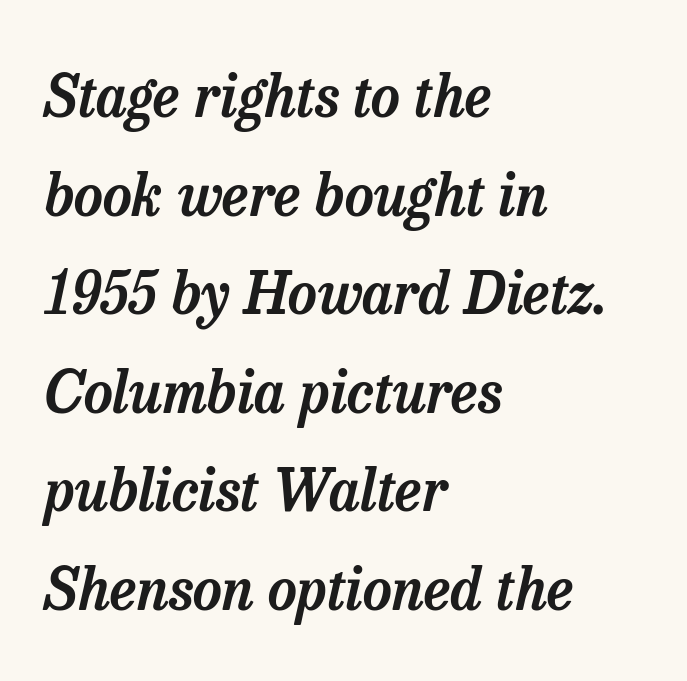
{"serif": "yes", "italic": "yes", "lean": "right", "slant_degrees": 13, "width": "normal", "stroke_contrast": "low", "x_height": "medium", "monospaced": "no", "underline": "no", "align": "left", "line_spacing_ratio": 1.73, "letter_spacing": "normal", "letter_spacing_em": 0.0, "glyph_px": 57}
